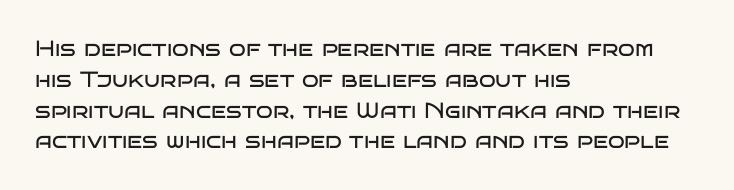
The image shows 22 px text type, upright; set left-aligned, normal line spacing (1.4x), normal letter spacing, not underlined.
